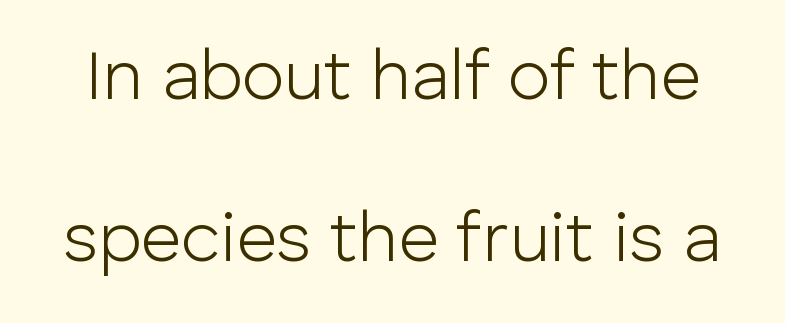
The image shows 70 px light sans-serif type, upright; set loose line spacing (2.31x), normal letter spacing, not underlined; low stroke contrast and a medium x-height.
